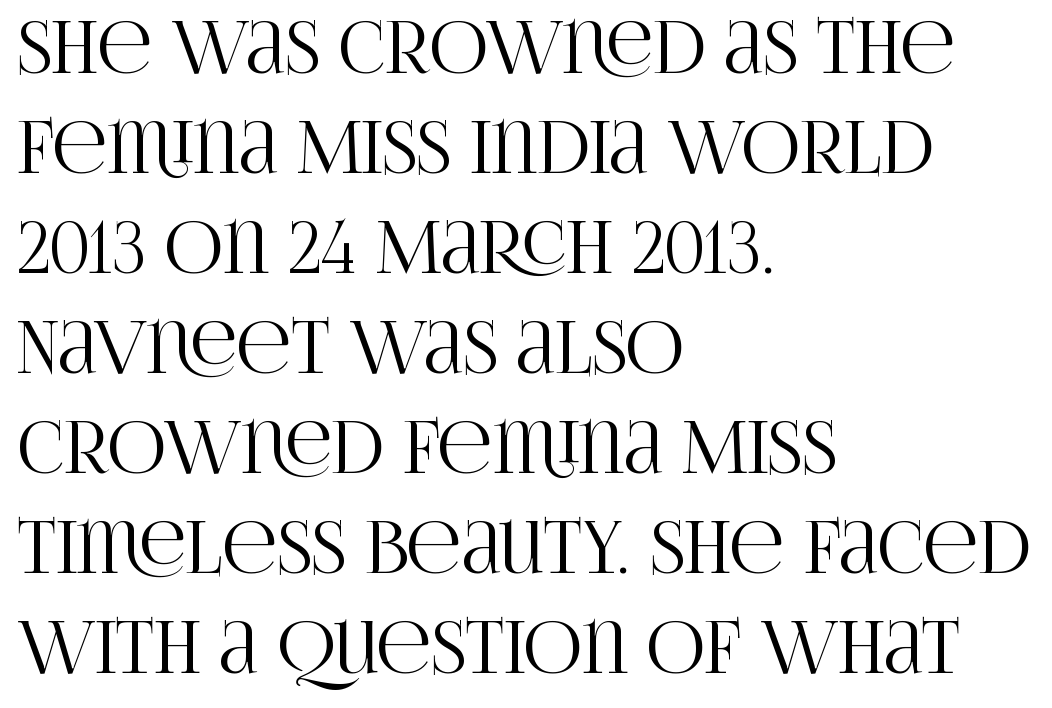
Only glyphs here, with clear space below each row. These lines are rendered in a variable-pitch font. The compositor pushed each line to the left boundary. The rows are spaced the way most documents space them.
